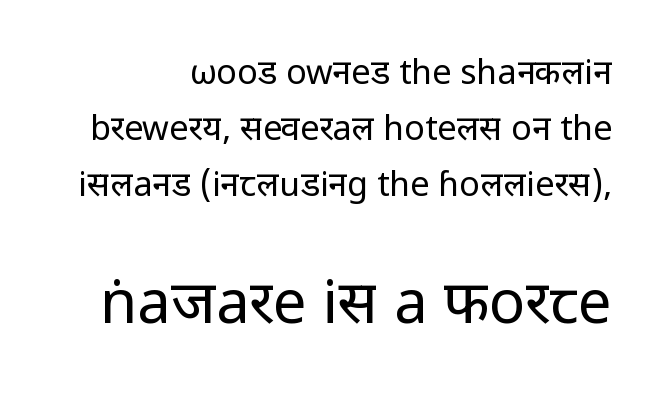
Vertical strokes here are truly vertical. Stems and bowls with no extra thickness — not bold. The vertical gap from one line to the next is medium. Each row of text sits above clean, open space. Top chunk: small. Bottom chunk: large.
